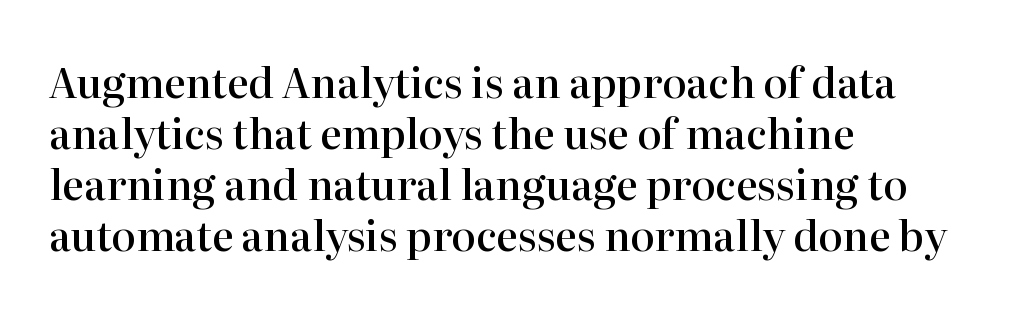
The image shows 41 px semibold serif type, upright; set left-aligned, line spacing 1.24x, normal letter spacing, not underlined; high stroke contrast and a medium x-height.
